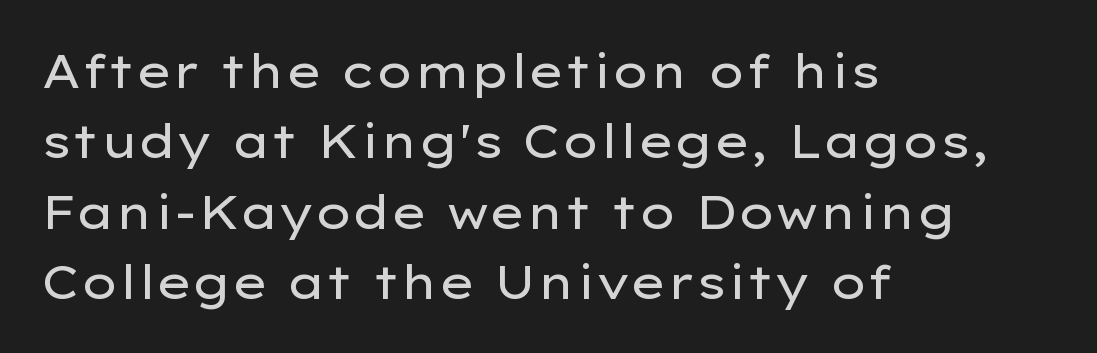
The passage shown is typed in a proportional face where columns would drift. Is there much room between lines? A standard amount, neither cramped nor airy. Note: no serifs on the glyphs. Honestly, there is no underline to notice here at all.
